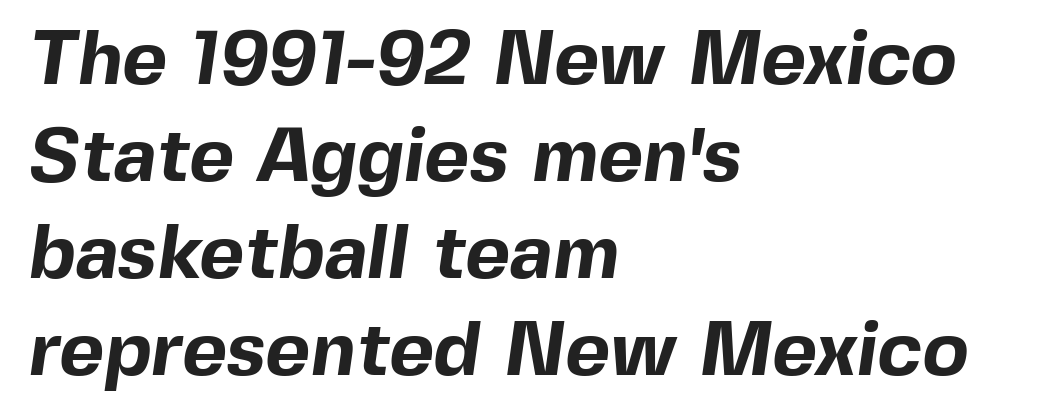
The text block is weighted toward the left margin, trailing off unevenly rightward. Anything drawn beneath the words? Only blank space. The passage shown is typed in a proportional face where columns would drift. One glance says typical: line gaps are just what's usual. A typesetter would call this zero additional tracking. Examine the stroke ends and you'll find no serifs.
